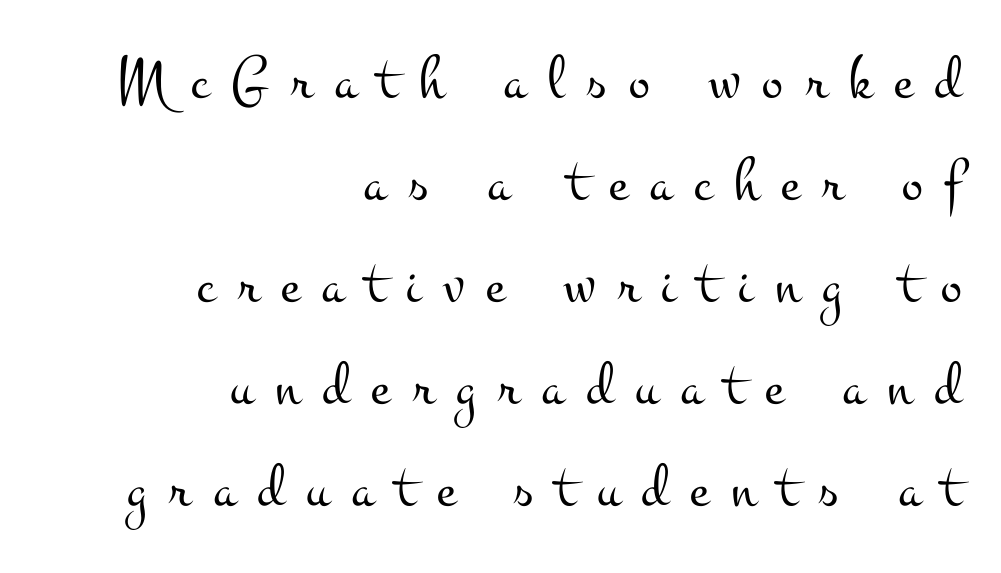
Q: Is the text bold? A: No.
Q: Is the text italic (slanted)? A: Yes.
Q: Is the text underlined? A: No.
Q: How is the paragraph aligned? A: Right-aligned.
Q: Is the spacing between letters normal or unusually wide? A: Unusually wide.
Q: Is the spacing between lines tight, normal or loose? A: Normal.
Q: Width (condensed, normal, or wide)? A: Wide.
Q: Stroke contrast? A: Medium.
Q: x-height? A: Small.
Q: Monospaced? A: No.
